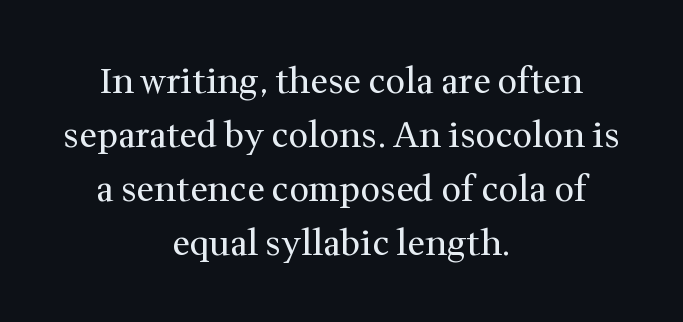
The image shows 35 px regular-weight serif type, upright; set centered, normal line spacing (1.54x), normal letter spacing, not underlined; medium stroke contrast and a medium x-height.
